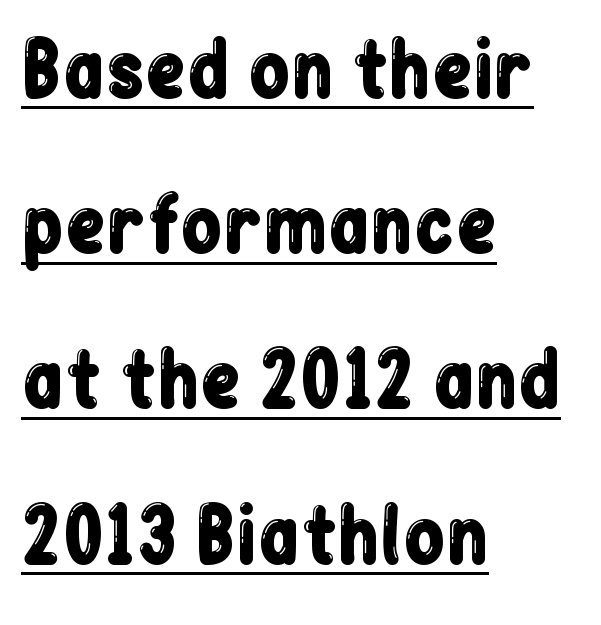
The image shows 75 px condensed sans-serif type, upright; set left-aligned, loose line spacing (2.07x), normal letter spacing, underlined; low stroke contrast and a medium x-height.
